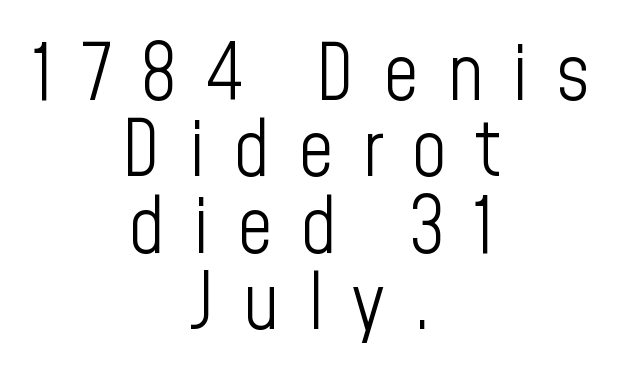
Q: Is the text bold? A: No.
Q: Is the text italic (slanted)? A: No, it is upright.
Q: Is the typeface a serif or a sans-serif typeface? A: Sans-serif.
Q: Is the text underlined? A: No.
Q: How is the paragraph aligned? A: Centered.
Q: Is the spacing between letters normal or unusually wide? A: Unusually wide.
Q: Is the spacing between lines tight, normal or loose? A: Tight.
Q: Width (condensed, normal, or wide)? A: Condensed.
Q: Stroke contrast? A: Low.
Q: x-height? A: Medium.
Q: Monospaced? A: No.
